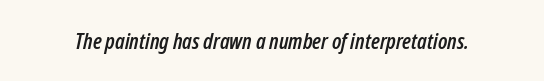
Q: Is the text italic (slanted)? A: Yes, it leans right by about 12 degrees.
Q: Is the text underlined? A: No.
Q: Is the spacing between letters normal or unusually wide? A: Normal.
